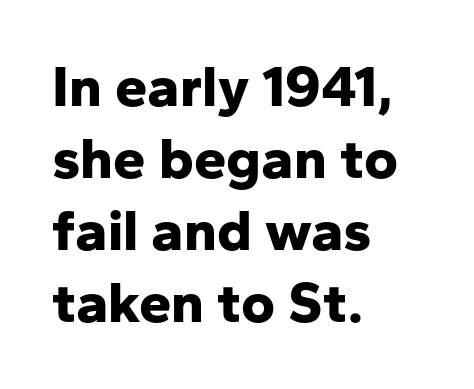
Q: Is the text bold? A: Yes.
Q: Is the text italic (slanted)? A: No, it is upright.
Q: Is the typeface a serif or a sans-serif typeface? A: Sans-serif.
Q: Is the text underlined? A: No.
Q: How is the paragraph aligned? A: Left-aligned.
Q: Is the spacing between letters normal or unusually wide? A: Normal.
Q: Width (condensed, normal, or wide)? A: Normal.
Q: Stroke contrast? A: Low.
Q: x-height? A: Medium.
Q: Monospaced? A: No.
